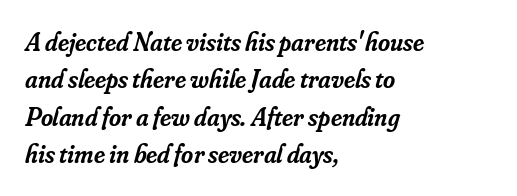
{"italic": "yes", "lean": "right", "slant_degrees": 16, "bold": "semi", "underline": "no", "align": "left", "line_spacing": "normal", "line_spacing_ratio": 1.44, "letter_spacing": "normal", "letter_spacing_em": 0.0, "glyph_px": 26}
